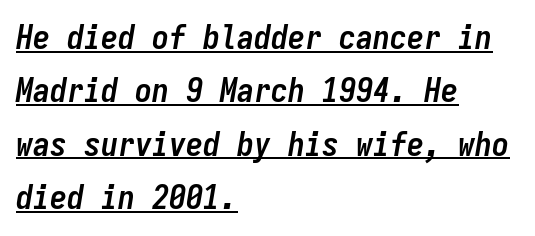
The image shows 34 px semibold, condensed type, italic (leaning right), monospaced; set left-aligned, normal line spacing (1.57x), normal letter spacing, underlined; low stroke contrast and a medium x-height.
